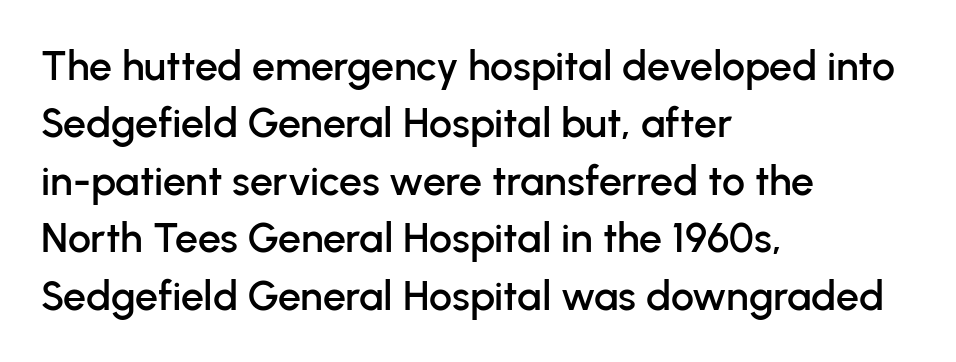
{"serif": "no", "italic": "no", "width": "normal", "stroke_contrast": "low", "x_height": "medium", "monospaced": "no", "underline": "no", "align": "left", "line_spacing": "normal", "line_spacing_ratio": 1.4, "letter_spacing": "normal", "letter_spacing_em": 0.0, "glyph_px": 41}
